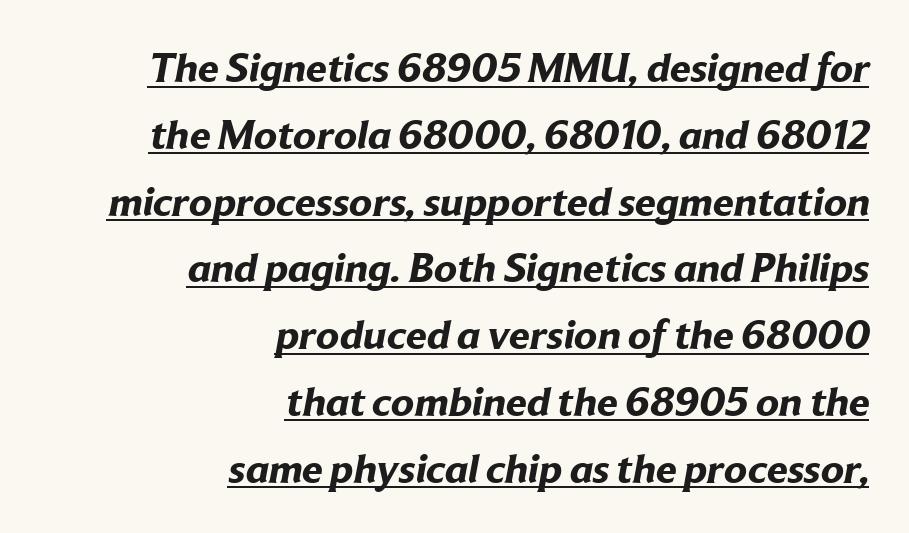
The image shows 42 px bold sans-serif type; set right-aligned, normal line spacing (1.59x), normal letter spacing, underlined; low stroke contrast and a medium x-height.
